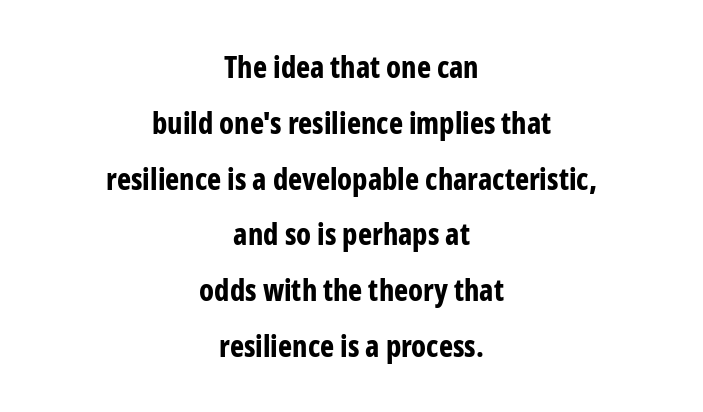
Glyph-to-glyph distance matches everyday printed text. The baseline area is clear. Unlike a traditional serif, this face leaves its strokes unadorned. Is this a fixed-width face? No — the glyphs have proportional, varying widths. The rag falls on both sides of this text block equally. The strokes are fattened all the way to bold.
